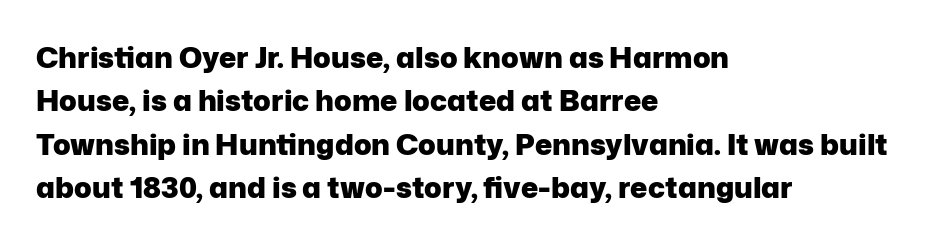
The image shows 29 px heavy sans-serif type, upright; set left-aligned, normal line spacing (1.5x), normal letter spacing, not underlined; low stroke contrast and a medium x-height.
